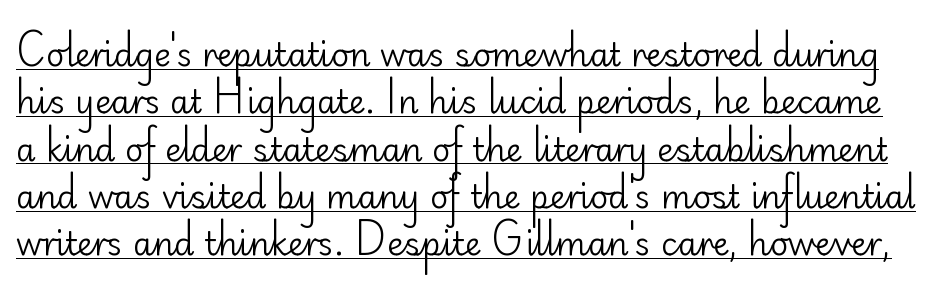
The image shows 32 px regular-weight sans-serif type, upright; set normal line spacing (1.48x), normal letter spacing, underlined; low stroke contrast and a small x-height.
